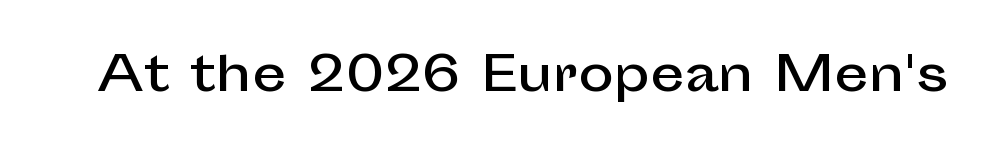
Inter-character spacing is left at the font's built-in metrics. The typography opts for an upright posture over an oblique one. Underline: absent. What kind of face is this? One without serifs — a sans. You could not count columns in this text — the font is proportionally spaced.
